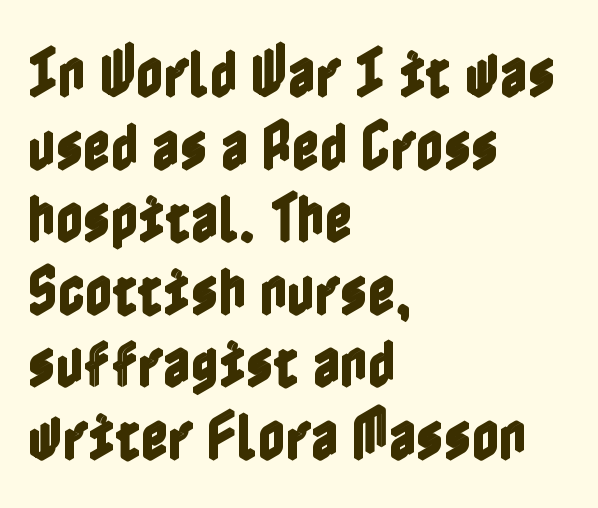
The image shows 53 px condensed type, upright; set left-aligned, normal line spacing (1.37x), normal letter spacing, not underlined; a medium x-height.
